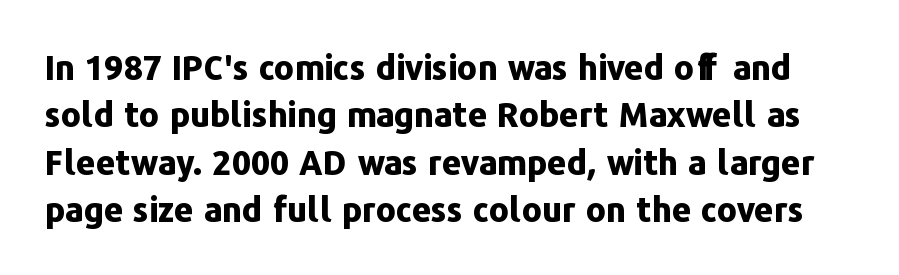
{"serif": "no", "italic": "no", "bold": "yes", "weight": "bold", "width": "normal", "stroke_contrast": "low", "x_height": "medium", "monospaced": "no", "underline": "no", "line_spacing": "normal", "line_spacing_ratio": 1.39, "letter_spacing": "normal", "letter_spacing_em": 0.0, "glyph_px": 34}
